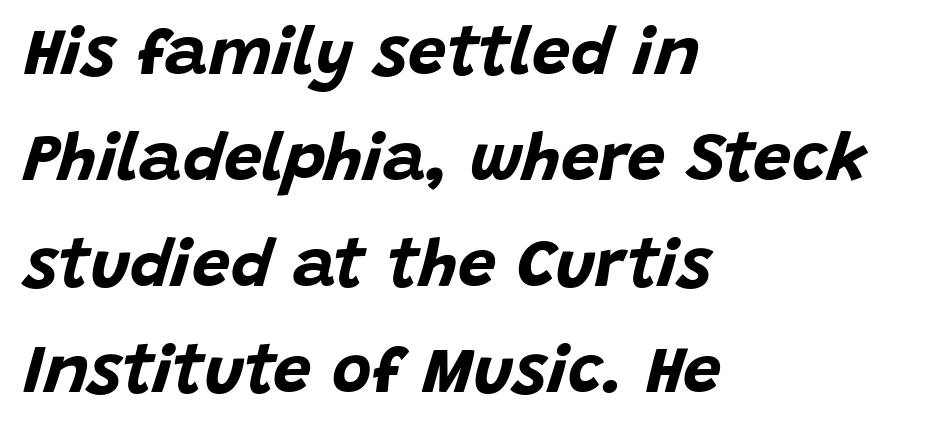
Q: Is the text bold? A: Yes.
Q: Is the text italic (slanted)? A: Yes, it leans right by about 15 degrees.
Q: Is the text underlined? A: No.
Q: How is the paragraph aligned? A: Left-aligned.
Q: Is the spacing between letters normal or unusually wide? A: Normal.
Q: Is the spacing between lines tight, normal or loose? A: Normal.
Q: Width (condensed, normal, or wide)? A: Normal.
Q: Stroke contrast? A: Low.
Q: x-height? A: Large.
Q: Monospaced? A: No.
